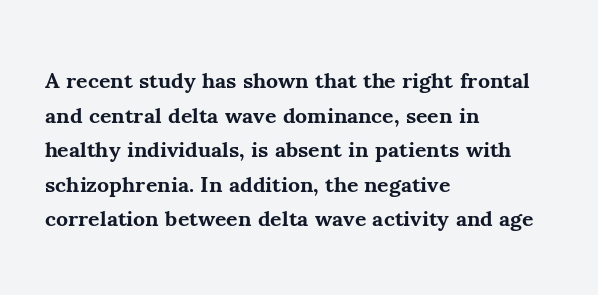
The image shows 22 px bold type, upright; set left-aligned, normal line spacing (1.57x), normal letter spacing, not underlined.
